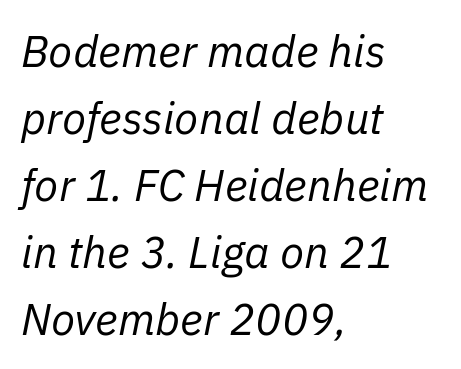
Q: Is the text bold? A: No.
Q: Is the text italic (slanted)? A: Yes, it leans right by about 11 degrees.
Q: Is the text underlined? A: No.
Q: How is the paragraph aligned? A: Left-aligned.
Q: Is the spacing between letters normal or unusually wide? A: Normal.
Q: Is the spacing between lines tight, normal or loose? A: Normal.
Q: Width (condensed, normal, or wide)? A: Normal.
Q: Stroke contrast? A: Low.
Q: x-height? A: Medium.
Q: Monospaced? A: No.
